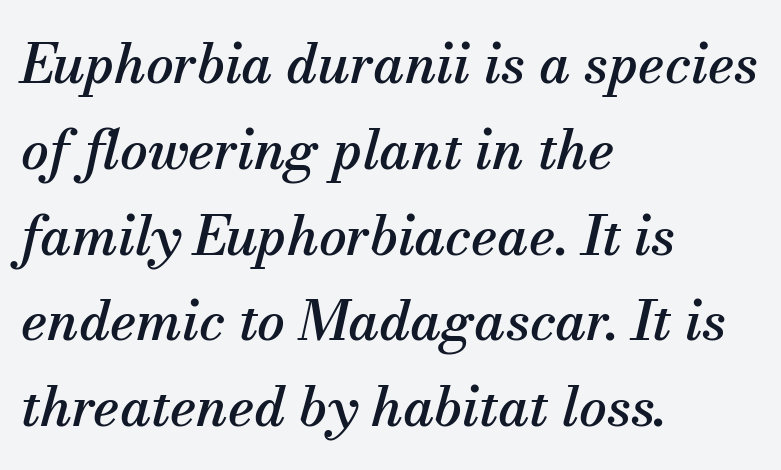
Q: Is the text italic (slanted)? A: Yes, it leans right by about 13 degrees.
Q: Is the typeface a serif or a sans-serif typeface? A: Serif.
Q: Is the text underlined? A: No.
Q: How is the paragraph aligned? A: Left-aligned.
Q: Is the spacing between letters normal or unusually wide? A: Normal.
Q: Is the spacing between lines tight, normal or loose? A: Normal.
Q: Width (condensed, normal, or wide)? A: Normal.
Q: Stroke contrast? A: Medium.
Q: x-height? A: Small.
Q: Monospaced? A: No.
